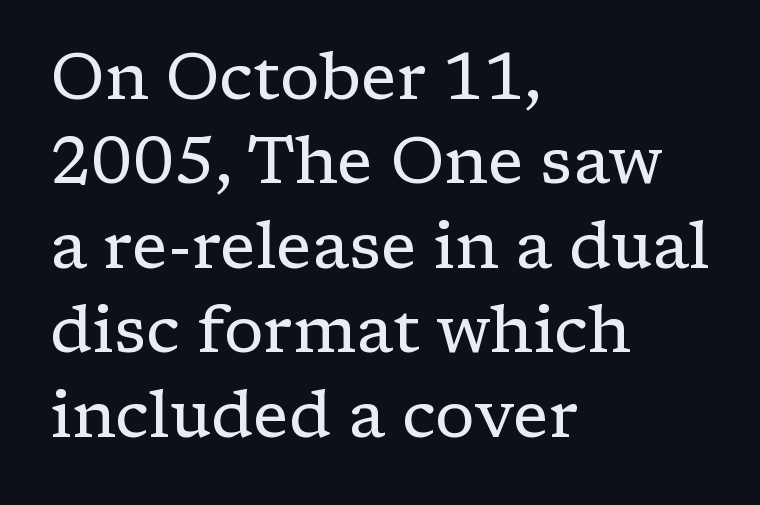
Q: Is the text bold? A: No.
Q: Is the text italic (slanted)? A: No, it is upright.
Q: Is the typeface a serif or a sans-serif typeface? A: Serif.
Q: Is the text underlined? A: No.
Q: How is the paragraph aligned? A: Left-aligned.
Q: Is the spacing between letters normal or unusually wide? A: Normal.
Q: Is the spacing between lines tight, normal or loose? A: Normal.
Q: Width (condensed, normal, or wide)? A: Normal.
Q: Stroke contrast? A: Low.
Q: x-height? A: Medium.
Q: Monospaced? A: No.
